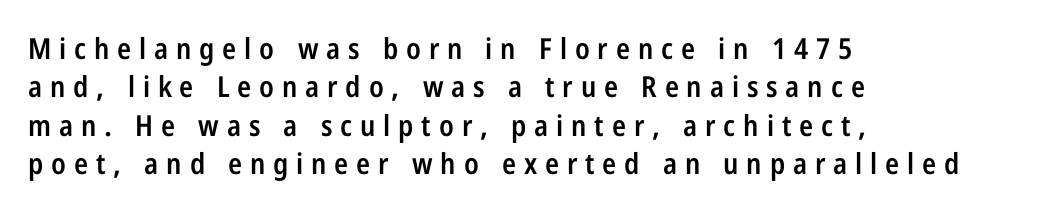
The image shows 29 px semibold, condensed sans-serif type, upright; set left-aligned, normal line spacing (1.32x), unusually wide letter spacing (+0.27 em), not underlined; low stroke contrast and a medium x-height.
